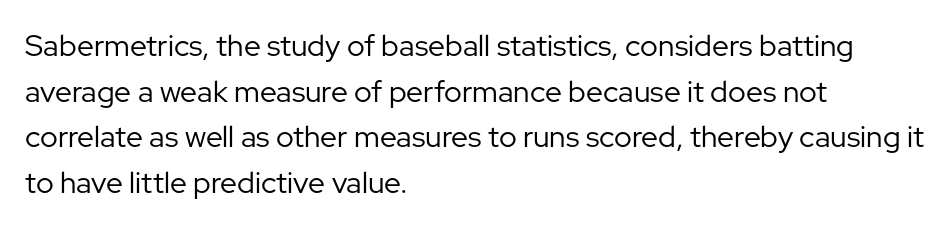
The image shows 30 px regular-weight sans-serif type, upright; set left-aligned, normal line spacing (1.52x), normal letter spacing, not underlined; low stroke contrast and a medium x-height.
